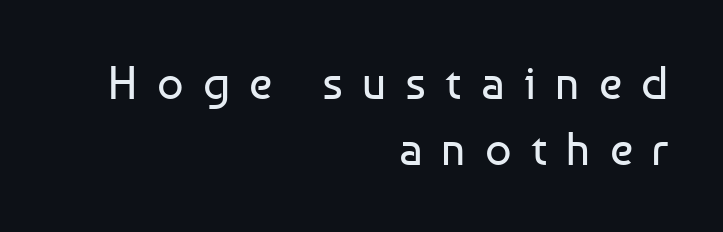
{"serif": "no", "italic": "no", "bold": "no", "weight": "regular", "width": "normal", "stroke_contrast": "low", "x_height": "medium", "monospaced": "no", "underline": "no", "align": "right", "line_spacing": "normal", "line_spacing_ratio": 1.43, "letter_spacing": "wide", "letter_spacing_em": 0.42, "glyph_px": 46}
